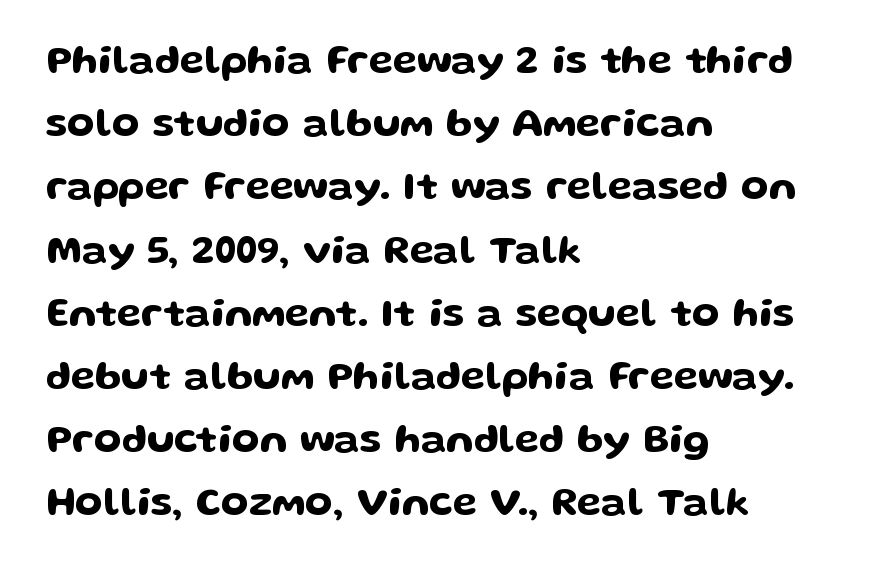
Q: Is the text italic (slanted)? A: No, it is upright.
Q: Is the typeface a serif or a sans-serif typeface? A: Sans-serif.
Q: Is the text underlined? A: No.
Q: How is the paragraph aligned? A: Left-aligned.
Q: Is the spacing between letters normal or unusually wide? A: Normal.
Q: Is the spacing between lines tight, normal or loose? A: Normal.
Q: Width (condensed, normal, or wide)? A: Wide.
Q: Stroke contrast? A: Low.
Q: x-height? A: Medium.
Q: Monospaced? A: No.
